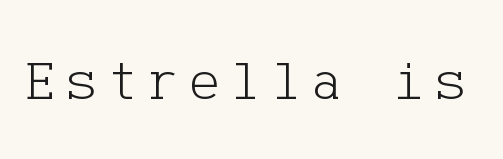
Upright lettering throughout. Stem width sits at or under what a default text font uses. Serif or sans? Serif — the stroke terminals have little feet. The space directly below the letters is spotless.
